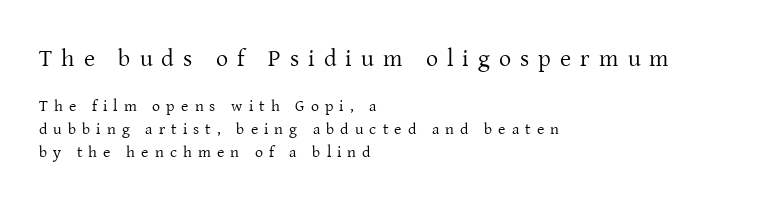
The font is comparable to plain body text, perhaps lighter. Top chunk: large. Bottom chunk: small. Unmarked baselines from the first word to the last. A classic flush-left, rag-right setting is used for this passage. The lettering holds an erect, upright posture throughout.
